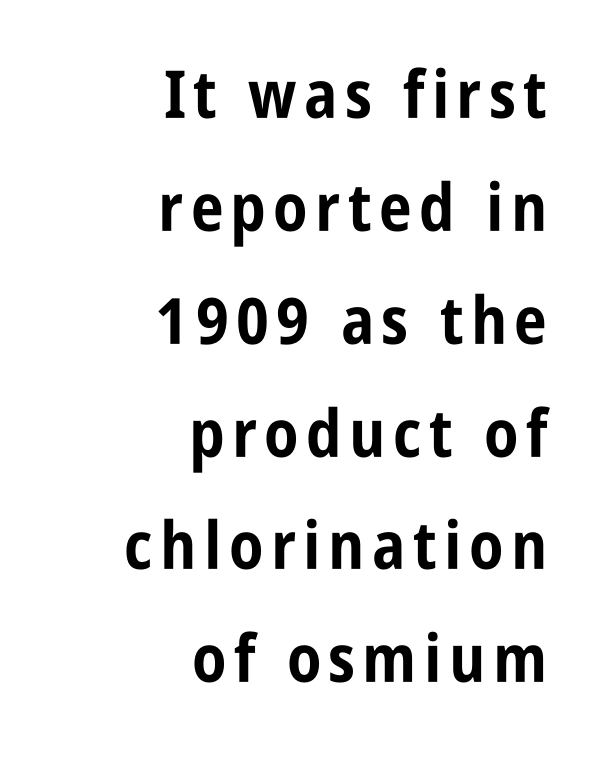
The image shows 66 px bold, condensed sans-serif type, upright; set right-aligned, line spacing 1.71x, not underlined; low stroke contrast and a large x-height.
